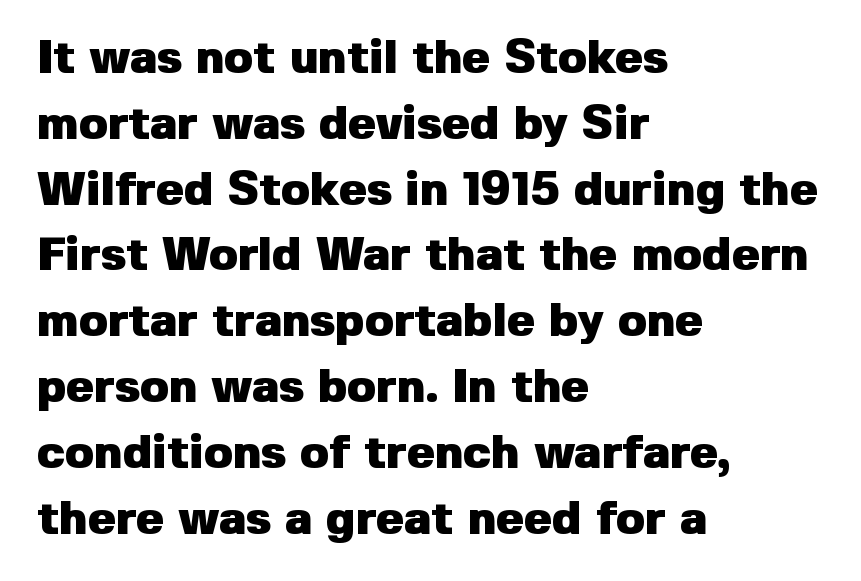
Weight check: bold — yes, fully. Just letters on the line, the space beneath them empty. The type is set solid horizontally, with unmodified tracking. Is there much room between lines? A standard amount, neither cramped nor airy.
